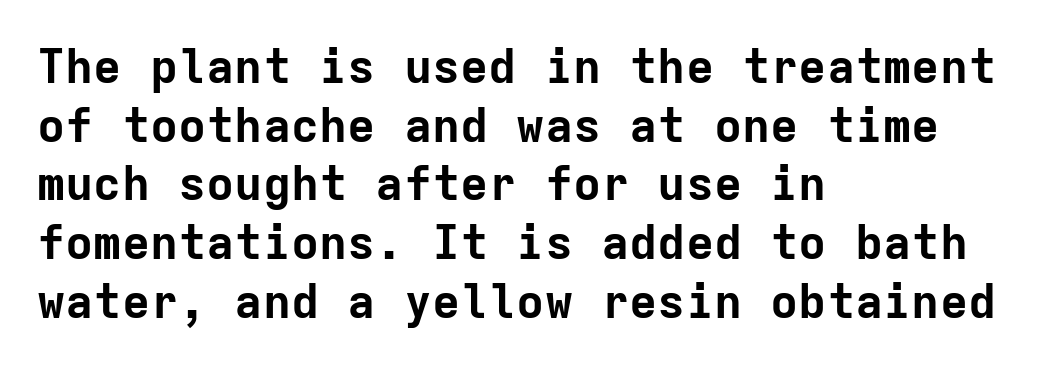
{"serif": "no", "italic": "no", "bold": "yes", "weight": "bold", "width": "normal", "stroke_contrast": "low", "x_height": "medium", "monospaced": "yes", "underline": "no", "align": "left", "line_spacing": "normal", "line_spacing_ratio": 1.25, "letter_spacing": "normal", "letter_spacing_em": 0.0, "glyph_px": 47}
